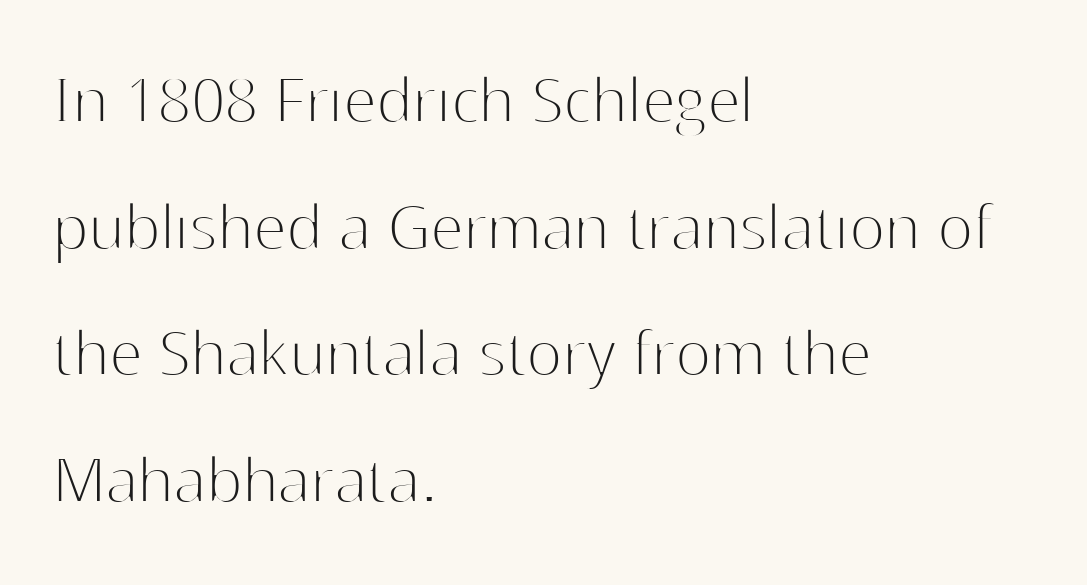
Q: Is the text bold? A: No.
Q: Is the text italic (slanted)? A: No, it is upright.
Q: Is the typeface a serif or a sans-serif typeface? A: Sans-serif.
Q: Is the text underlined? A: No.
Q: How is the paragraph aligned? A: Left-aligned.
Q: Is the spacing between letters normal or unusually wide? A: Normal.
Q: Is the spacing between lines tight, normal or loose? A: Normal.
Q: Width (condensed, normal, or wide)? A: Normal.
Q: Stroke contrast? A: High.
Q: x-height? A: Medium.
Q: Monospaced? A: No.
